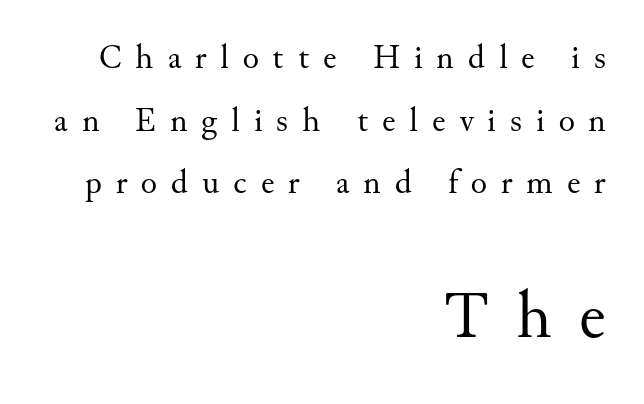
The image shows 67 px regular-weight serif type, upright; set right-aligned, line spacing 1.84x, unusually wide letter spacing (+0.41 em), not underlined; the second (bottom) block is 1.97x larger; medium stroke contrast and a small x-height.
